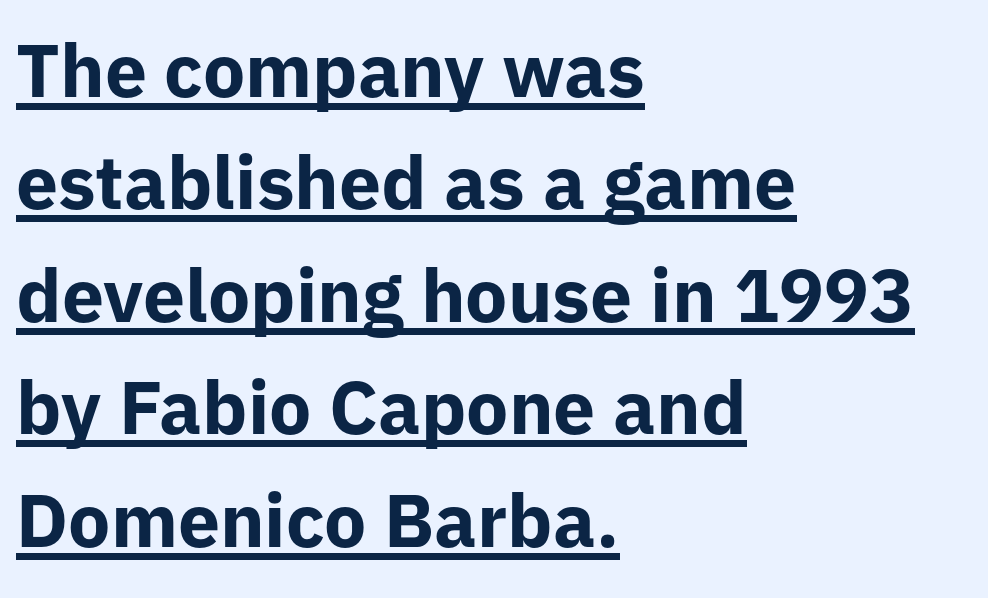
The image shows 75 px bold sans-serif type, upright; set left-aligned, normal line spacing (1.5x), normal letter spacing, underlined; low stroke contrast and a medium x-height.
